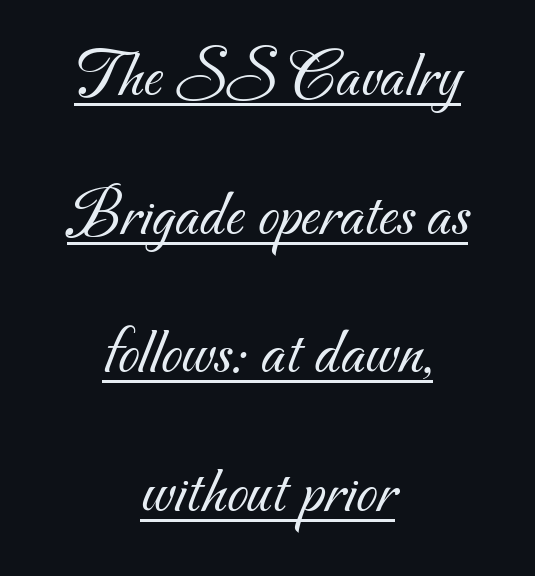
The strokes are not fattened; the text isn't bold. These lines are rendered in a variable-pitch font. Check the space under the baseline: a stroke is drawn there. The face used here is a sans, in the tradition of grotesques and geometrics. This sample trades compactness for vertical openness between lines.
